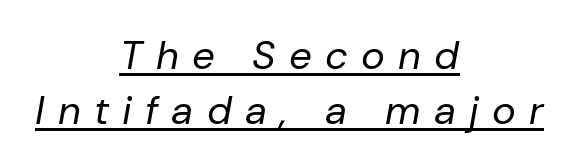
Q: Is the text bold? A: No.
Q: Is the text italic (slanted)? A: Yes, it leans right by about 10 degrees.
Q: Is the text underlined? A: Yes.
Q: How is the paragraph aligned? A: Centered.
Q: Is the spacing between letters normal or unusually wide? A: Unusually wide.
Q: Is the spacing between lines tight, normal or loose? A: Normal.
Q: Width (condensed, normal, or wide)? A: Normal.
Q: Stroke contrast? A: Low.
Q: x-height? A: Medium.
Q: Monospaced? A: No.
